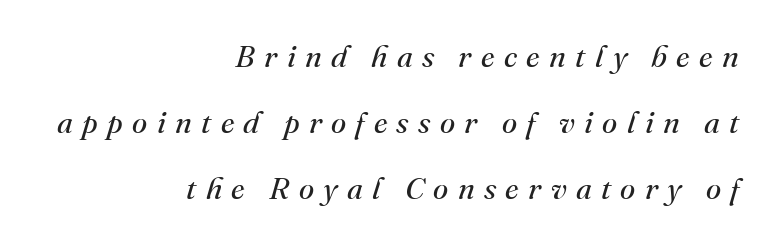
Stroke thickness stays within the range of a standard reading face or lighter. One-word summary of the alignment: right. Check the space under the baseline: it is left empty. Loosely led — the rows are spread out.
